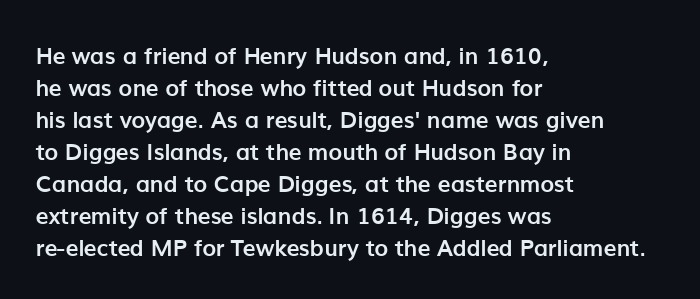
The image shows 23 px bold type, upright; set left-aligned, normal line spacing (1.39x), normal letter spacing, not underlined.
